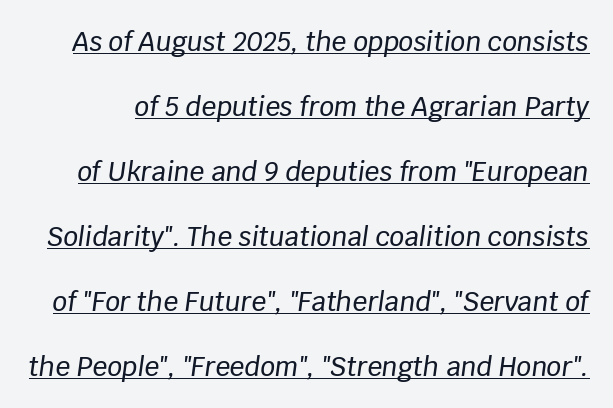
The image shows 26 px text type, italic (leaning right); set loose line spacing (2.5x), normal letter spacing, underlined.
